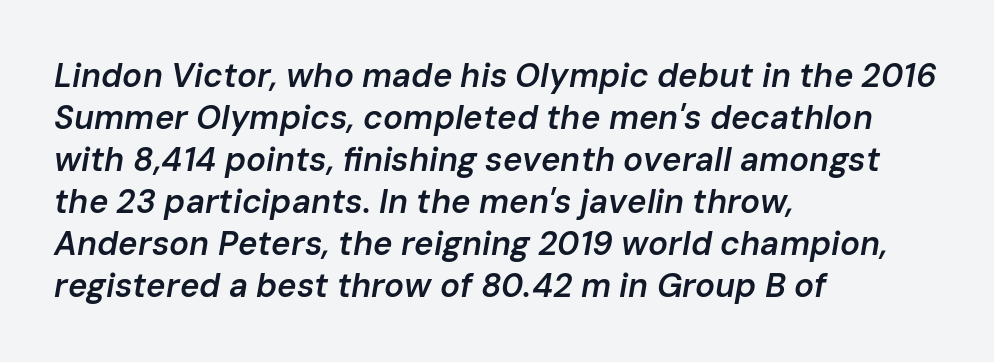
Heft: intermediate — a semibold. Anything drawn beneath the words? Only blank space. Would a proofreader flag this as italicized? Yes. The passage shown is typed in a proportional face where columns would drift.
